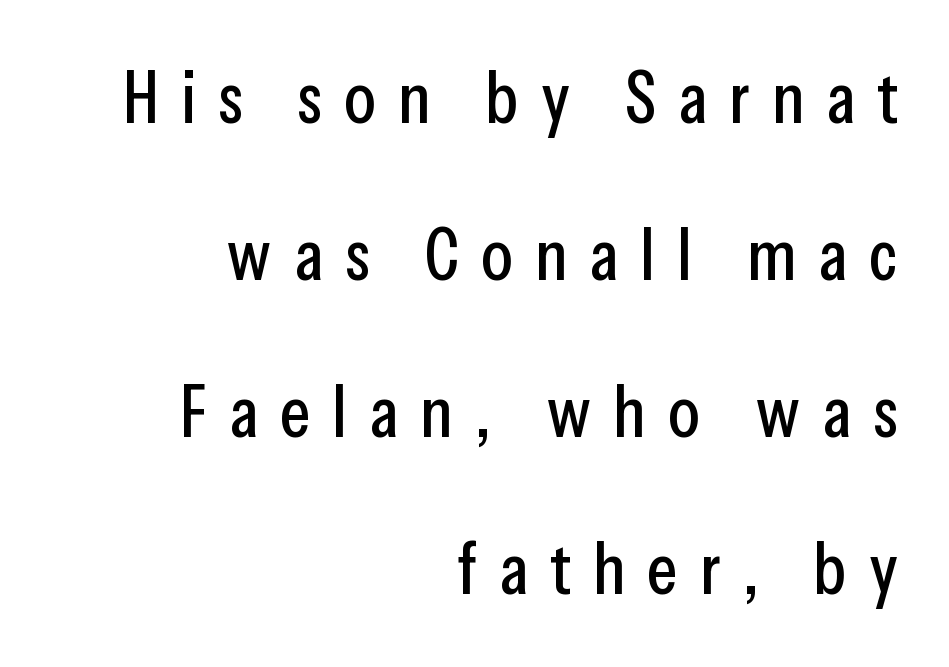
Horizontal bands of white between lines are thick stripes. Honestly, the letter spacing is so wide it's the main thing you notice. Any mark beneath the type? The region is blank. This sample uses a sans-serif face. Short and long lines alike share a common ending point at right. Proportional: the letters do not fall into vertical columns.
